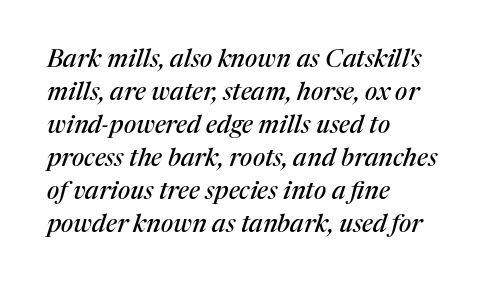
{"italic": "yes", "lean": "right", "slant_degrees": 17, "underline": "no", "align": "left", "line_spacing": "normal", "line_spacing_ratio": 1.32, "letter_spacing": "normal", "letter_spacing_em": 0.0, "glyph_px": 25}
